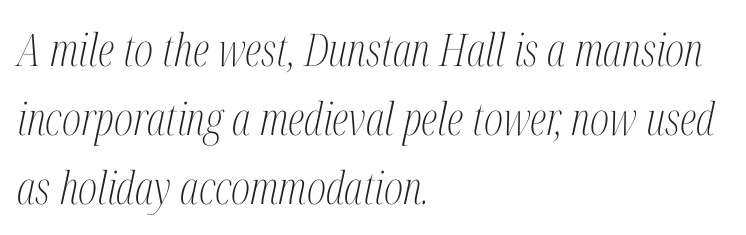
{"serif": "yes", "italic": "yes", "lean": "right", "slant_degrees": 12, "bold": "no", "weight": "light", "width": "condensed", "stroke_contrast": "medium", "x_height": "medium", "monospaced": "no", "underline": "no", "align": "left", "line_spacing": "normal", "line_spacing_ratio": 1.53, "letter_spacing": "normal", "letter_spacing_em": 0.0, "glyph_px": 45}
